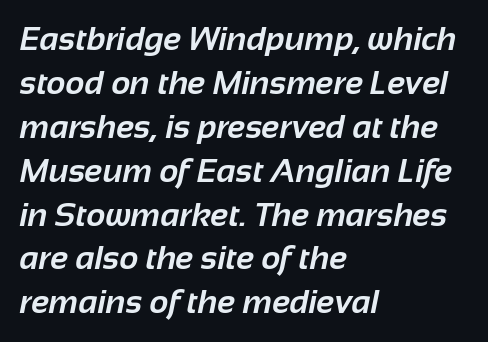
Standard letterfit; no display-style spreading of the glyphs. Think of a printed novel: that variable character pitch is what you see here. A bare baseline throughout the passage. The leading is moderate, giving the passage an even texture. Heft: maximum for text — a bold. This rendering uses left alignment, leaving the right contour irregular.
